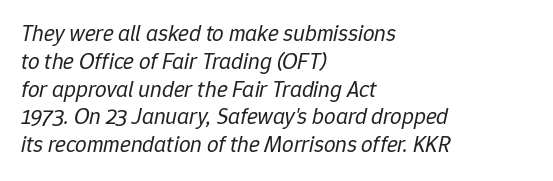
Q: Is the text bold? A: No.
Q: Is the text italic (slanted)? A: Yes, it leans right by about 12 degrees.
Q: Is the text underlined? A: No.
Q: How is the paragraph aligned? A: Left-aligned.
Q: Is the spacing between letters normal or unusually wide? A: Normal.
